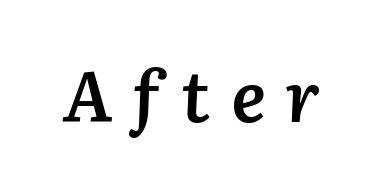
The image shows 70 px semibold type, italic (leaning right); set unusually wide letter spacing (+0.29 em), not underlined; low stroke contrast and a medium x-height.
